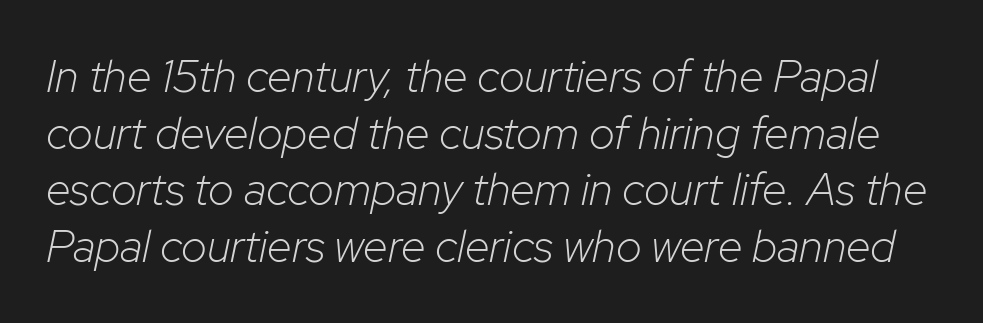
{"italic": "yes", "lean": "right", "slant_degrees": 12, "bold": "no", "weight": "light", "width": "normal", "stroke_contrast": "low", "x_height": "medium", "monospaced": "no", "underline": "no", "line_spacing": "normal", "line_spacing_ratio": 1.26, "letter_spacing": "normal", "letter_spacing_em": 0.0, "glyph_px": 45}
